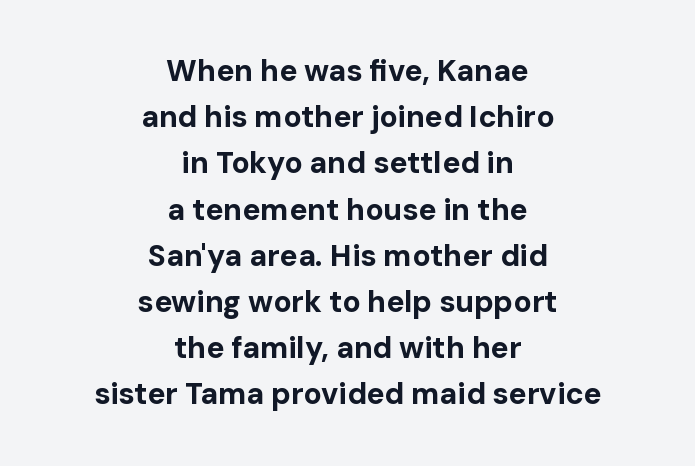
The image shows 30 px bold sans-serif type, upright; set centered, normal line spacing (1.54x), normal letter spacing, not underlined; low stroke contrast and a medium x-height.
